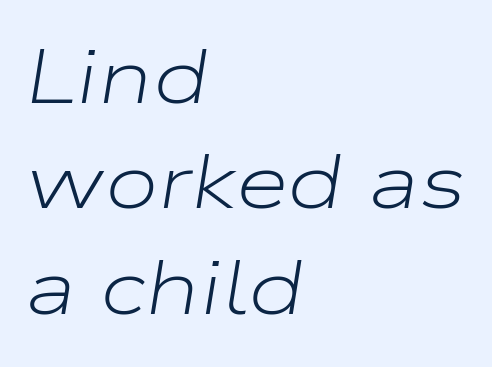
{"italic": "yes", "lean": "right", "slant_degrees": 9, "bold": "no", "weight": "light", "width": "wide", "stroke_contrast": "low", "x_height": "medium", "monospaced": "no", "underline": "no", "align": "left", "line_spacing": "normal", "line_spacing_ratio": 1.37, "letter_spacing": "normal", "letter_spacing_em": 0.0, "glyph_px": 77}
